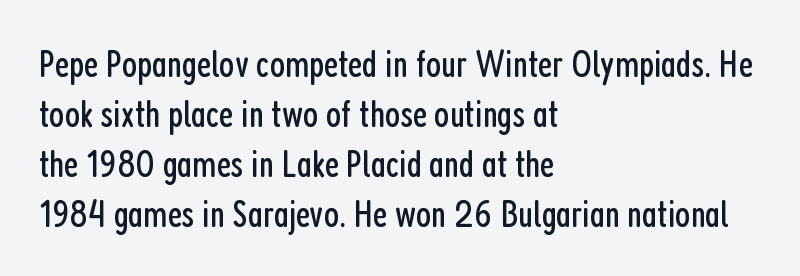
{"serif": "no", "italic": "no", "bold": "no", "weight": "regular", "width": "condensed", "stroke_contrast": "low", "x_height": "medium", "monospaced": "no", "underline": "no", "align": "left", "line_spacing": "normal", "line_spacing_ratio": 1.28, "letter_spacing": "normal", "letter_spacing_em": 0.0, "glyph_px": 39}
